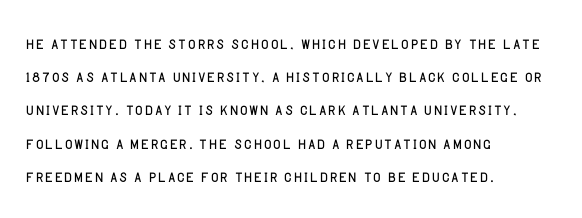
The image shows 21 px text type, upright; set left-aligned, normal line spacing (1.58x), normal letter spacing, not underlined.
